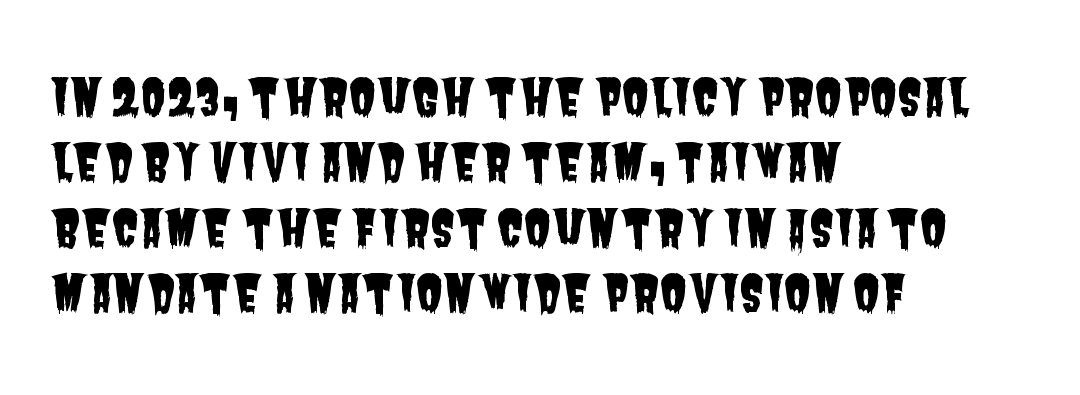
Q: Is the typeface a serif or a sans-serif typeface? A: Sans-serif.
Q: Is the text underlined? A: No.
Q: How is the paragraph aligned? A: Left-aligned.
Q: Is the spacing between letters normal or unusually wide? A: Normal.
Q: Is the spacing between lines tight, normal or loose? A: Normal.
Q: Width (condensed, normal, or wide)? A: Condensed.
Q: Stroke contrast? A: Low.
Q: x-height? A: Large.
Q: Monospaced? A: No.
